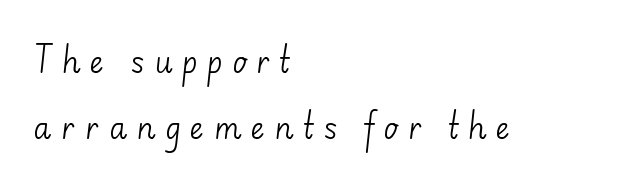
{"serif": "no", "bold": "no", "weight": "light", "width": "normal", "stroke_contrast": "low", "x_height": "small", "monospaced": "no", "underline": "no", "align": "left", "line_spacing": "loose", "line_spacing_ratio": 2.21, "letter_spacing": "wide", "letter_spacing_em": 0.31, "glyph_px": 30}
